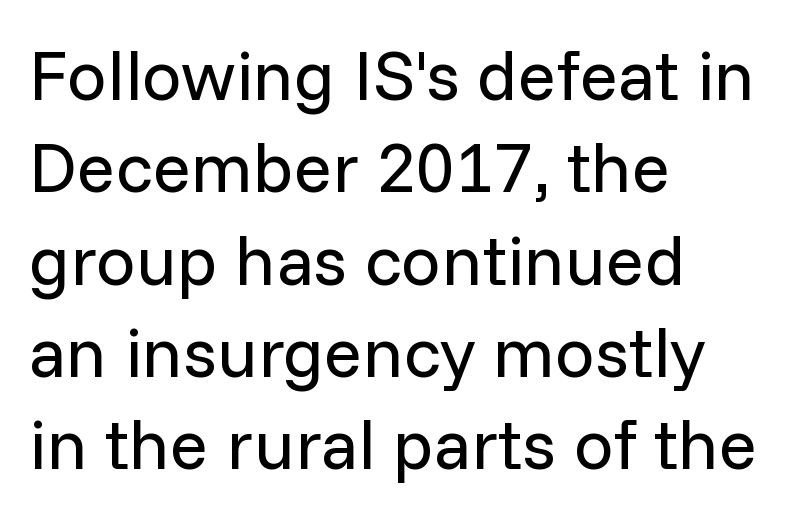
The image shows 71 px regular-weight sans-serif type, upright; set left-aligned, normal line spacing (1.3x), normal letter spacing, not underlined; low stroke contrast and a medium x-height.
